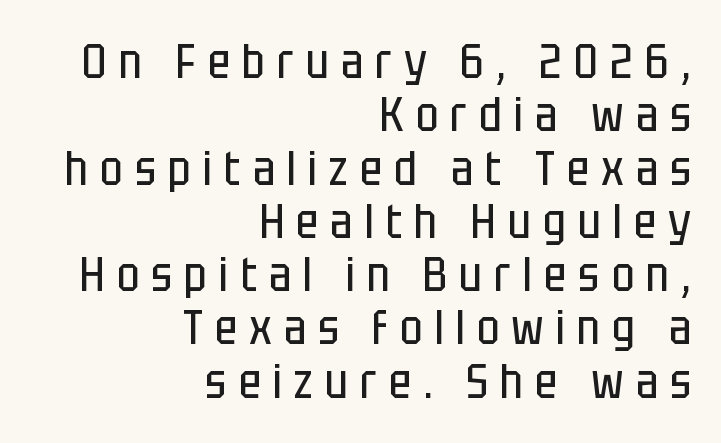
{"serif": "no", "italic": "no", "bold": "no", "weight": "regular", "width": "condensed", "stroke_contrast": "low", "x_height": "large", "monospaced": "no", "underline": "no", "align": "right", "line_spacing": "tight", "line_spacing_ratio": 1.11, "letter_spacing": "wide", "letter_spacing_em": 0.25, "glyph_px": 48}
